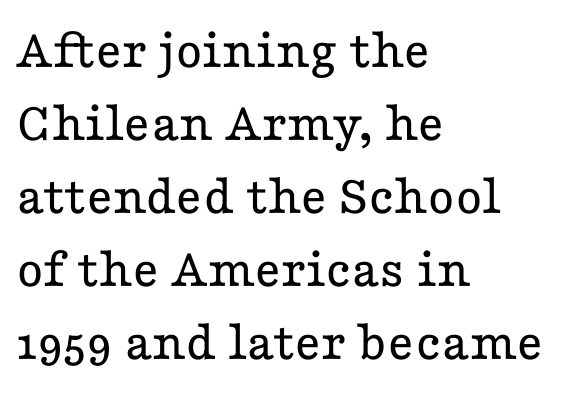
Q: Is the text bold? A: No.
Q: Is the text italic (slanted)? A: No, it is upright.
Q: Is the typeface a serif or a sans-serif typeface? A: Serif.
Q: Is the text underlined? A: No.
Q: How is the paragraph aligned? A: Left-aligned.
Q: Is the spacing between letters normal or unusually wide? A: Normal.
Q: Is the spacing between lines tight, normal or loose? A: Normal.
Q: Width (condensed, normal, or wide)? A: Wide.
Q: Stroke contrast? A: Low.
Q: x-height? A: Medium.
Q: Monospaced? A: No.
